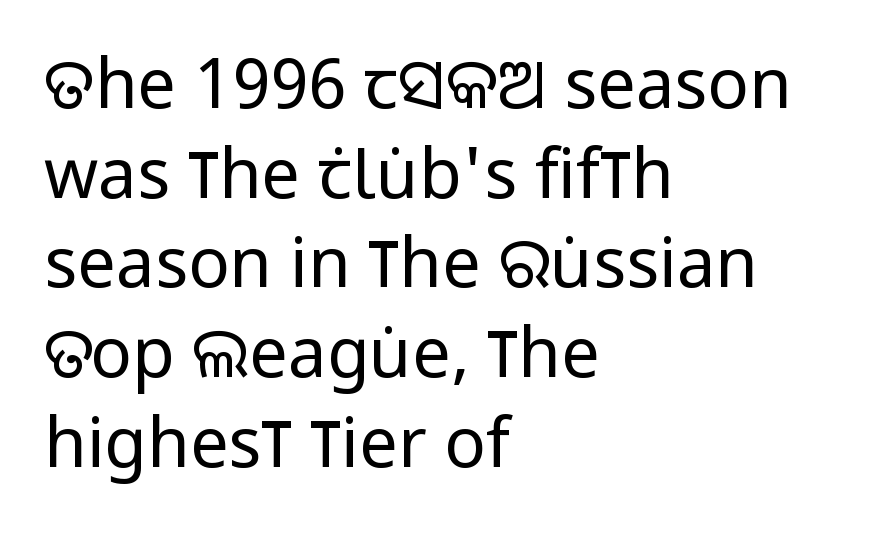
No extra tracking has been applied to these lines. Quick note: interline space is typical. Underline: absent. The typesetting does not lean heavy: it is not bold. Every row of glyphs begins at an identical x-position on the left.
